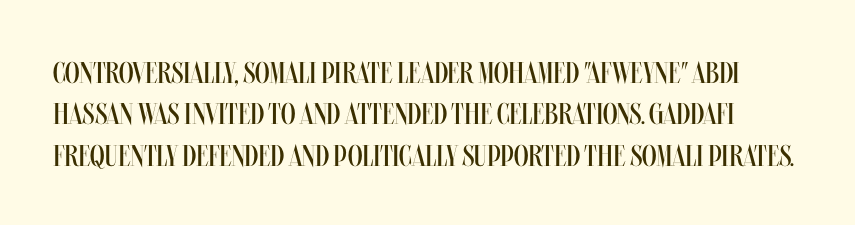
Nope, not italic — everything's standing straight. The zone under the glyphs is completely vacant. Do the characters align in a grid? No, the font is proportional. The type is set solid horizontally, with unmodified tracking. Summary of vertical rhythm: regular, with standard interline spacing.
